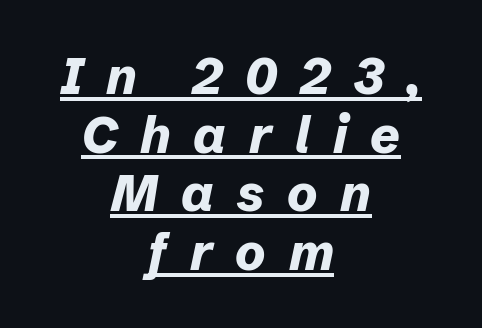
Q: Is the text bold? A: Yes.
Q: Is the text italic (slanted)? A: Yes, it leans right by about 12 degrees.
Q: Is the text underlined? A: Yes.
Q: How is the paragraph aligned? A: Centered.
Q: Is the spacing between letters normal or unusually wide? A: Unusually wide.
Q: Is the spacing between lines tight, normal or loose? A: Tight.
Q: Width (condensed, normal, or wide)? A: Normal.
Q: Stroke contrast? A: Low.
Q: x-height? A: Medium.
Q: Monospaced? A: No.
